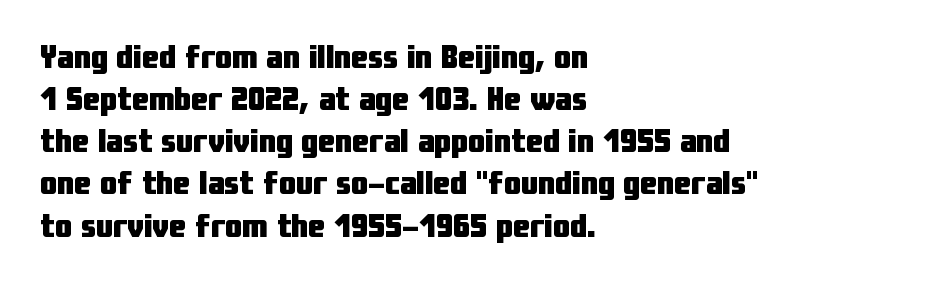
Looks like regular typesetting: each glyph gets only the width it needs. Each row of text sits above clean, open space. Do the letters lean? They stand straight. The rendering keeps characters at their native spacing. Typesetter's note: full bold, strokes at maximum text heaviness.
